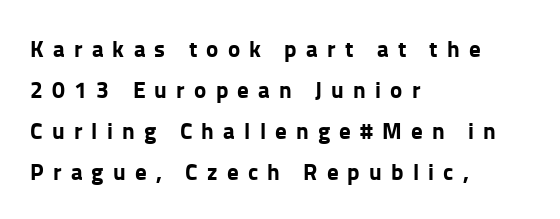
Q: Is the text bold? A: Yes.
Q: Is the text italic (slanted)? A: No, it is upright.
Q: Is the text underlined? A: No.
Q: How is the paragraph aligned? A: Left-aligned.
Q: Is the spacing between letters normal or unusually wide? A: Unusually wide.
